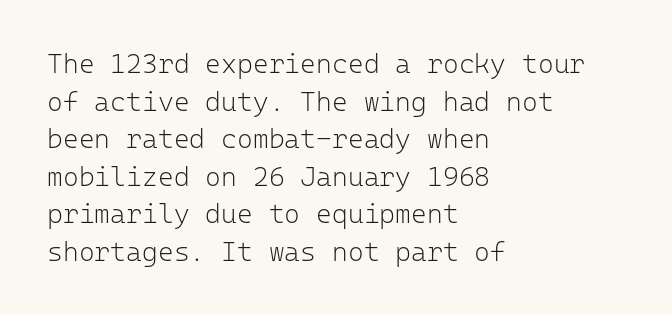
Q: Is the text bold? A: No.
Q: Is the text italic (slanted)? A: No, it is upright.
Q: Is the text underlined? A: No.
Q: How is the paragraph aligned? A: Left-aligned.
Q: Is the spacing between letters normal or unusually wide? A: Normal.
Q: Is the spacing between lines tight, normal or loose? A: Normal.
